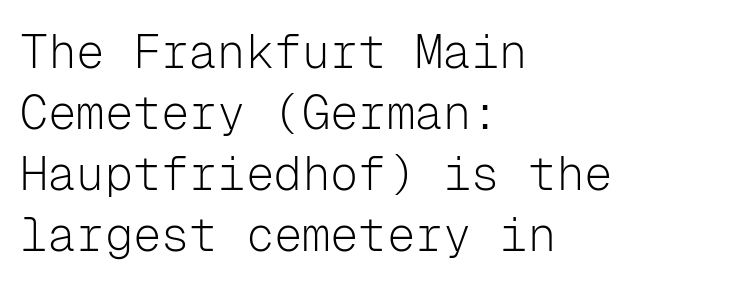
Q: Is the text bold? A: No.
Q: Is the text italic (slanted)? A: No, it is upright.
Q: Is the typeface a serif or a sans-serif typeface? A: Sans-serif.
Q: Is the text underlined? A: No.
Q: How is the paragraph aligned? A: Left-aligned.
Q: Is the spacing between letters normal or unusually wide? A: Normal.
Q: Is the spacing between lines tight, normal or loose? A: Normal.
Q: Width (condensed, normal, or wide)? A: Normal.
Q: Stroke contrast? A: Low.
Q: x-height? A: Medium.
Q: Monospaced? A: Yes.
